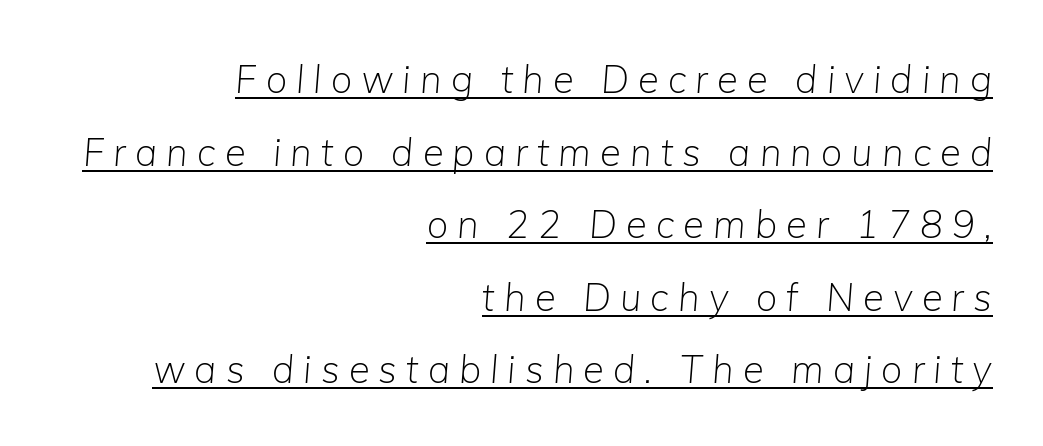
Q: Is the text bold? A: No.
Q: Is the text italic (slanted)? A: Yes, it leans right by about 5 degrees.
Q: Is the text underlined? A: Yes.
Q: How is the paragraph aligned? A: Right-aligned.
Q: Is the spacing between letters normal or unusually wide? A: Unusually wide.
Q: Is the spacing between lines tight, normal or loose? A: Loose.
Q: Width (condensed, normal, or wide)? A: Normal.
Q: Stroke contrast? A: Low.
Q: x-height? A: Medium.
Q: Monospaced? A: No.
